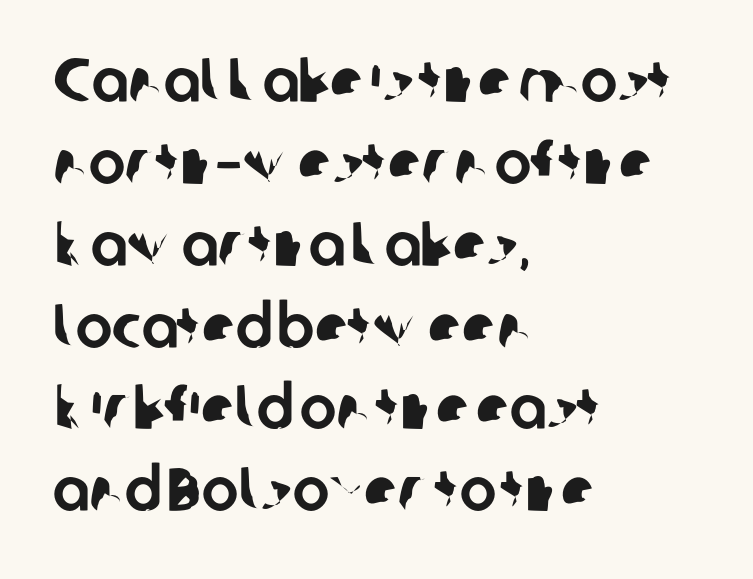
A typesetter would call this leading conventional body-copy spacing. These lines keep a tight, regular rhythm from letter to letter. Note the varied advance widths — an 'i' is clearly narrower than an 'm'. No feet cap the strokes, marking this as sans-serif type. The space beneath each line is pristine and unruled. Where is the straight margin? On the left.
